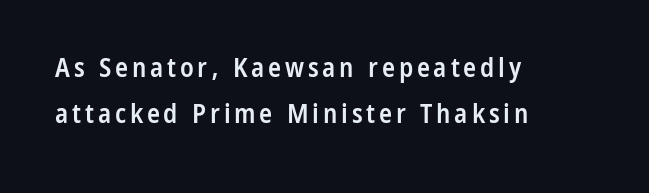
{"italic": "no", "bold": "semi", "underline": "no", "align": "left", "line_spacing": "normal", "line_spacing_ratio": 1.7, "glyph_px": 27}
